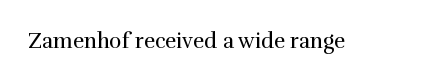
The passage shown is not underscored anywhere. The font's upright variant was chosen for this text. Stems here are at most as thick as an everyday book face. Observe the ordinary spacing: letters are neighbours, not strangers.
